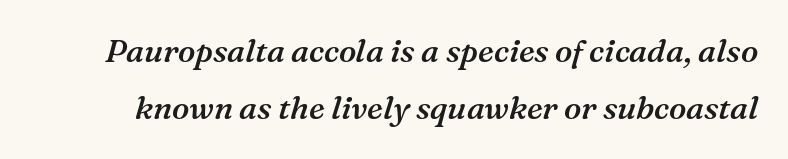
In terms of letterform style, serifs are clearly present. The space beneath each line is pristine and unruled. The axis of the letterforms is tilted away from vertical. Glyph-to-glyph distance matches everyday printed text. Note the varied advance widths — an 'i' is clearly narrower than an 'm'.
